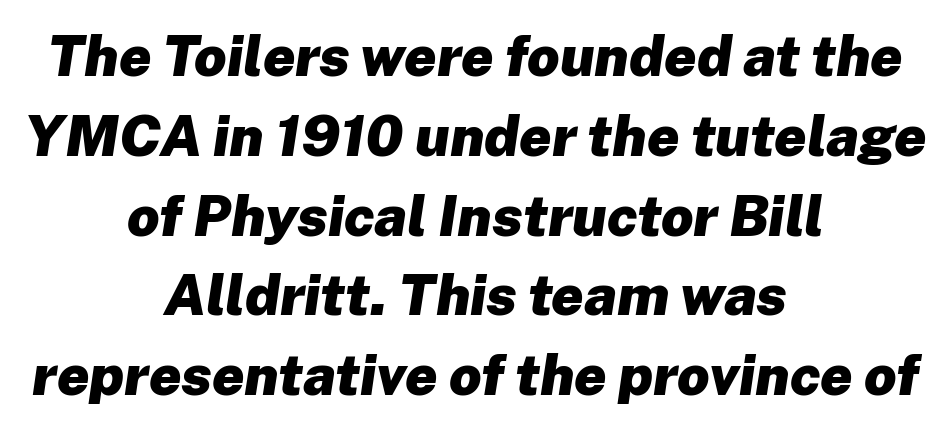
Q: Is the text bold? A: Yes.
Q: Is the text italic (slanted)? A: Yes, it leans right by about 8 degrees.
Q: Is the text underlined? A: No.
Q: How is the paragraph aligned? A: Centered.
Q: Is the spacing between letters normal or unusually wide? A: Normal.
Q: Is the spacing between lines tight, normal or loose? A: Normal.
Q: Width (condensed, normal, or wide)? A: Normal.
Q: Stroke contrast? A: Low.
Q: x-height? A: Medium.
Q: Monospaced? A: No.
